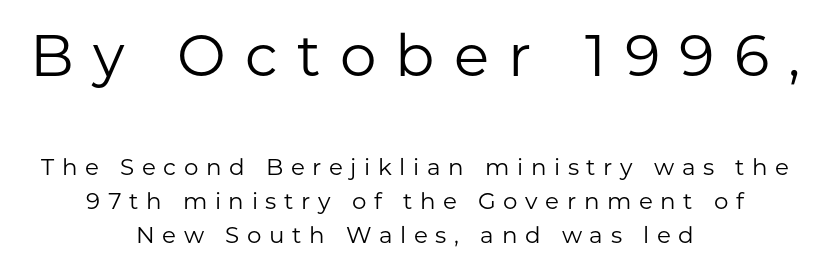
Q: Is the text bold? A: No.
Q: Is the text italic (slanted)? A: No, it is upright.
Q: Is the typeface a serif or a sans-serif typeface? A: Sans-serif.
Q: Is the text underlined? A: No.
Q: How is the paragraph aligned? A: Centered.
Q: Is the spacing between letters normal or unusually wide? A: Unusually wide.
Q: Is the spacing between lines tight, normal or loose? A: Normal.
Q: Which block of text is set in a larger size, the first (top) or the second (bottom)? A: The first (top) one.
Q: Width (condensed, normal, or wide)? A: Normal.
Q: Stroke contrast? A: Low.
Q: x-height? A: Medium.
Q: Monospaced? A: No.
